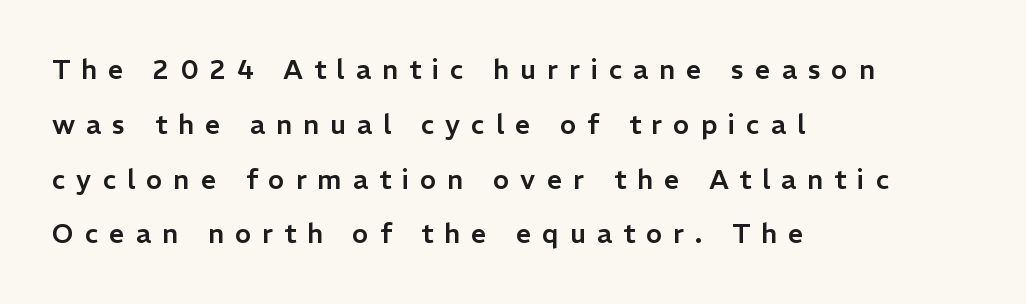
{"italic": "no", "underline": "no", "align": "left", "line_spacing": "loose", "line_spacing_ratio": 2.03, "letter_spacing": "wide", "letter_spacing_em": 0.41, "glyph_px": 27}
